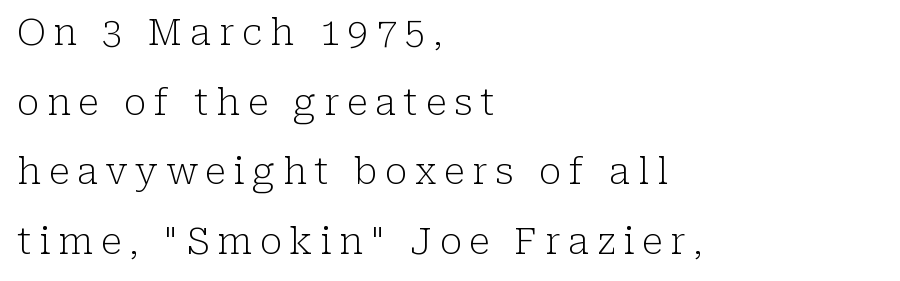
Q: Is the text bold? A: No.
Q: Is the text italic (slanted)? A: No, it is upright.
Q: Is the typeface a serif or a sans-serif typeface? A: Serif.
Q: Is the text underlined? A: No.
Q: How is the paragraph aligned? A: Left-aligned.
Q: Is the spacing between letters normal or unusually wide? A: Unusually wide.
Q: Width (condensed, normal, or wide)? A: Normal.
Q: Stroke contrast? A: Low.
Q: x-height? A: Medium.
Q: Monospaced? A: No.
